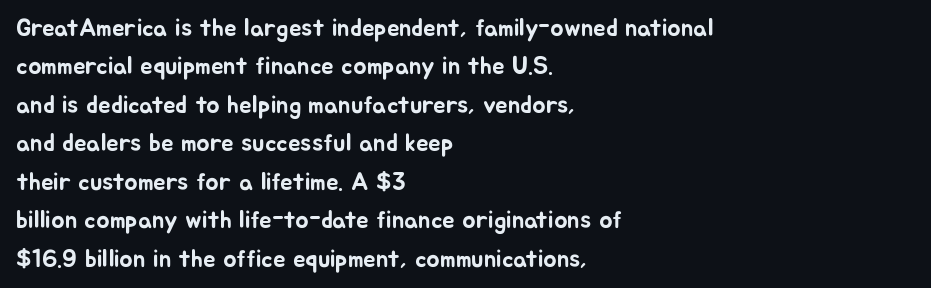
{"italic": "no", "underline": "no", "align": "left", "line_spacing": "normal", "line_spacing_ratio": 1.54, "letter_spacing": "normal", "letter_spacing_em": 0.0, "glyph_px": 25}
